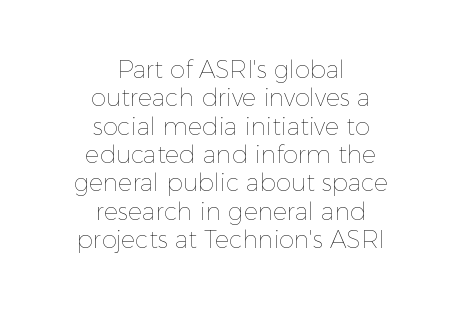
The image shows 24 px text type, upright; set centered, line spacing 1.18x, normal letter spacing, not underlined.
